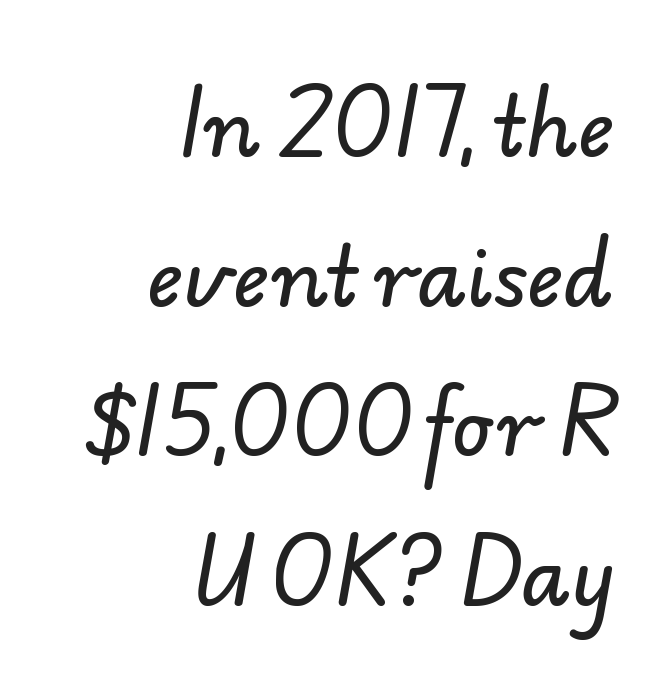
{"serif": "no", "width": "normal", "stroke_contrast": "low", "x_height": "small", "monospaced": "no", "underline": "no", "align": "right", "line_spacing_ratio": 1.87, "letter_spacing": "normal", "letter_spacing_em": 0.0, "glyph_px": 80}
